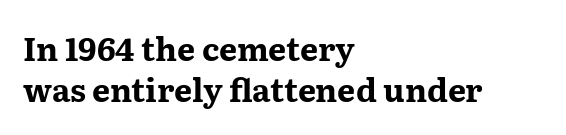
The image shows 32 px bold, wide serif type, upright; set left-aligned, normal line spacing (1.28x), normal letter spacing, not underlined; medium stroke contrast and a medium x-height.
